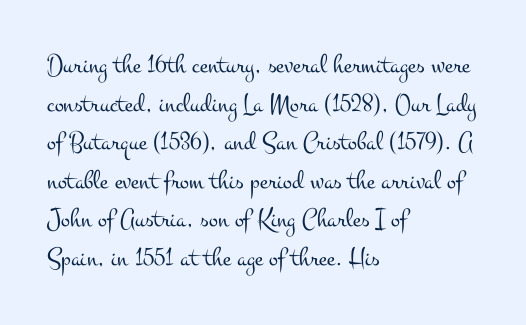
The image shows 27 px text type; set left-aligned, normal line spacing (1.43x), normal letter spacing, not underlined.
